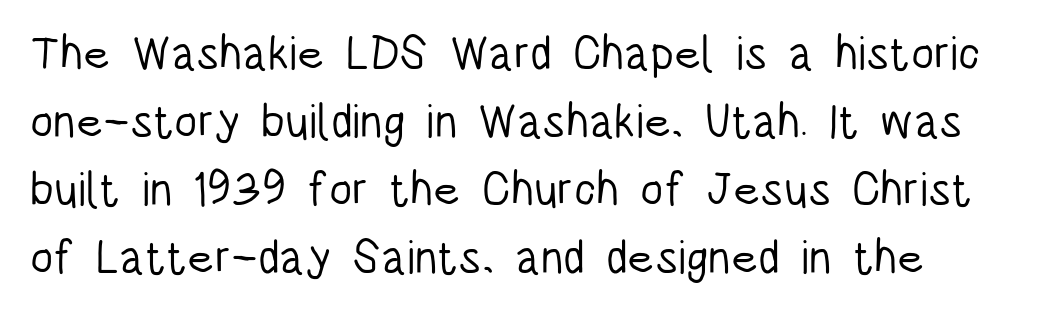
The image shows 47 px light, condensed sans-serif type, upright; set normal line spacing (1.45x), normal letter spacing, not underlined; low stroke contrast and a large x-height.
